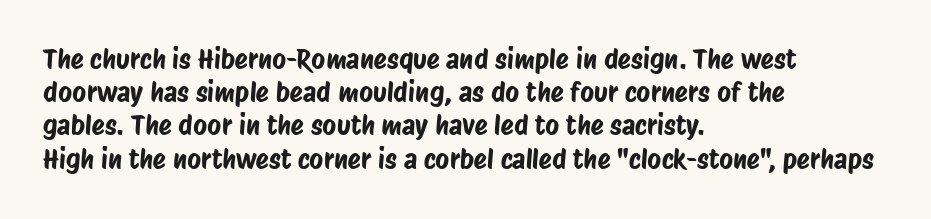
The face used here is rendered with its standard letterfit. Descender tails drop into unmarked territory. The setting favours the left margin, as ordinary paragraphs usually do.
